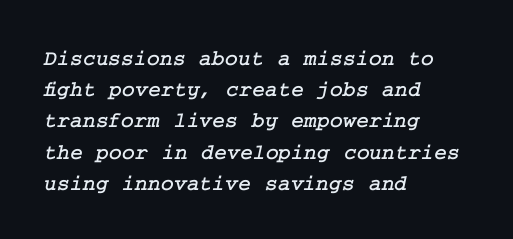
{"underline": "no", "align": "left", "line_spacing": "normal", "line_spacing_ratio": 1.42, "letter_spacing": "normal", "letter_spacing_em": 0.0, "glyph_px": 22}
